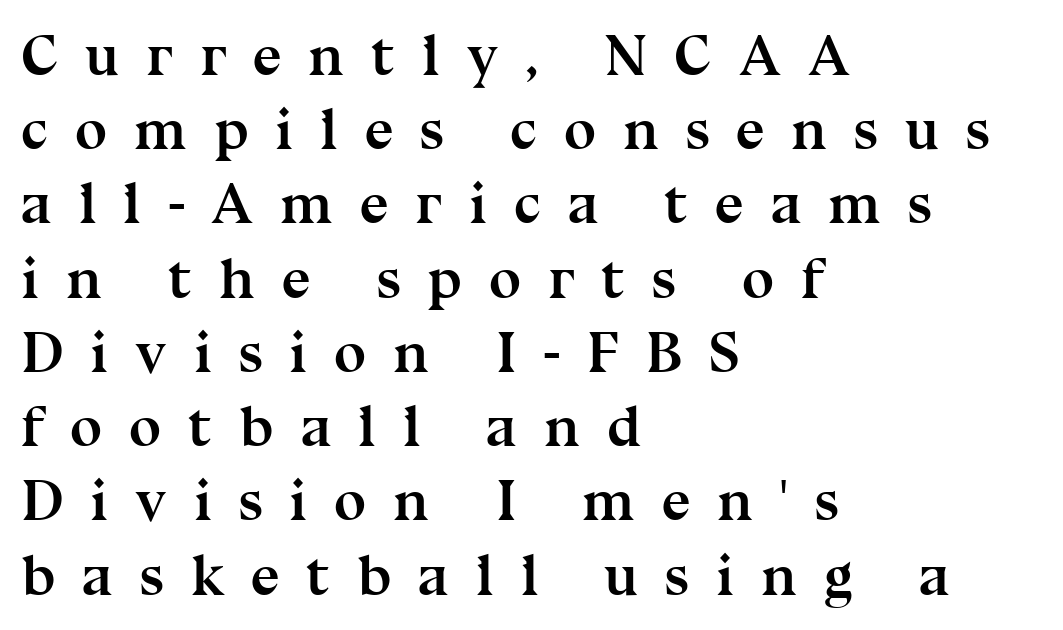
Q: Is the text bold? A: Yes.
Q: Is the text italic (slanted)? A: No, it is upright.
Q: Is the typeface a serif or a sans-serif typeface? A: Serif.
Q: Is the text underlined? A: No.
Q: How is the paragraph aligned? A: Left-aligned.
Q: Is the spacing between letters normal or unusually wide? A: Unusually wide.
Q: Is the spacing between lines tight, normal or loose? A: Normal.
Q: Width (condensed, normal, or wide)? A: Normal.
Q: Stroke contrast? A: Medium.
Q: x-height? A: Medium.
Q: Monospaced? A: No.
